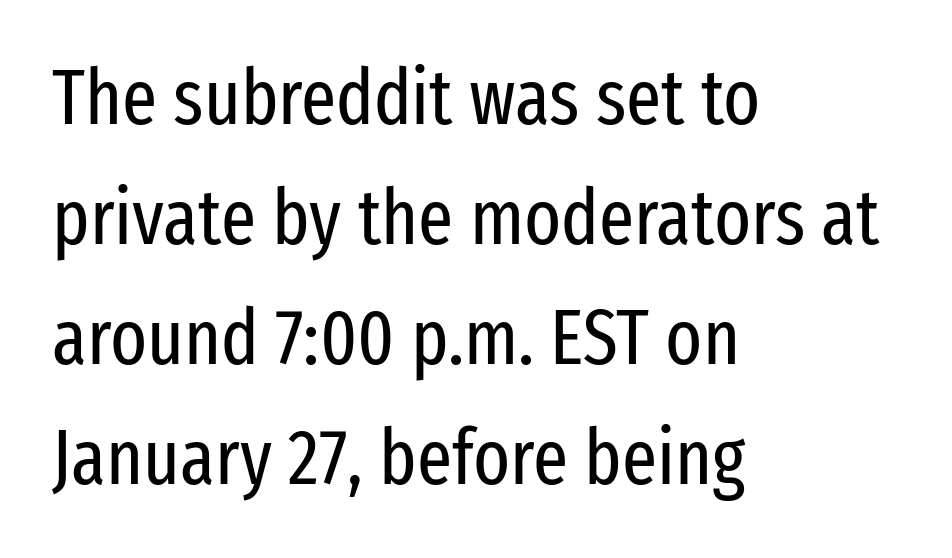
Q: Is the text bold? A: No.
Q: Is the text italic (slanted)? A: No, it is upright.
Q: Is the typeface a serif or a sans-serif typeface? A: Sans-serif.
Q: Is the text underlined? A: No.
Q: How is the paragraph aligned? A: Left-aligned.
Q: Is the spacing between letters normal or unusually wide? A: Normal.
Q: Is the spacing between lines tight, normal or loose? A: Normal.
Q: Width (condensed, normal, or wide)? A: Condensed.
Q: Stroke contrast? A: Low.
Q: x-height? A: Medium.
Q: Monospaced? A: No.
